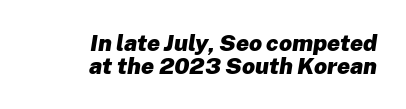
Q: Is the text bold? A: Yes.
Q: Is the text italic (slanted)? A: Yes, it leans right by about 8 degrees.
Q: Is the text underlined? A: No.
Q: How is the paragraph aligned? A: Right-aligned.
Q: Is the spacing between letters normal or unusually wide? A: Normal.
Q: Is the spacing between lines tight, normal or loose? A: Tight.
